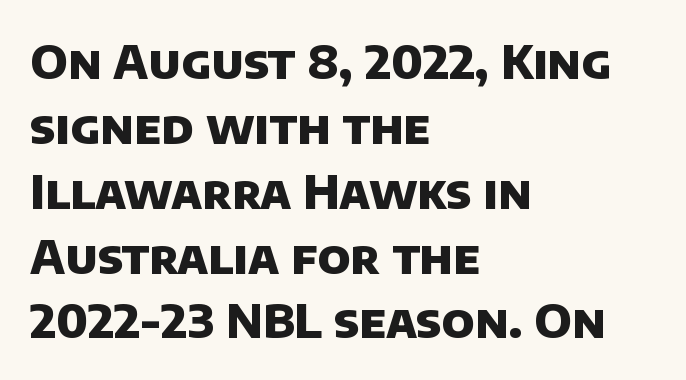
Q: Is the text bold? A: Yes.
Q: Is the typeface a serif or a sans-serif typeface? A: Sans-serif.
Q: Is the text underlined? A: No.
Q: How is the paragraph aligned? A: Left-aligned.
Q: Is the spacing between letters normal or unusually wide? A: Normal.
Q: Is the spacing between lines tight, normal or loose? A: Normal.
Q: Width (condensed, normal, or wide)? A: Normal.
Q: Stroke contrast? A: Low.
Q: x-height? A: Large.
Q: Monospaced? A: No.
